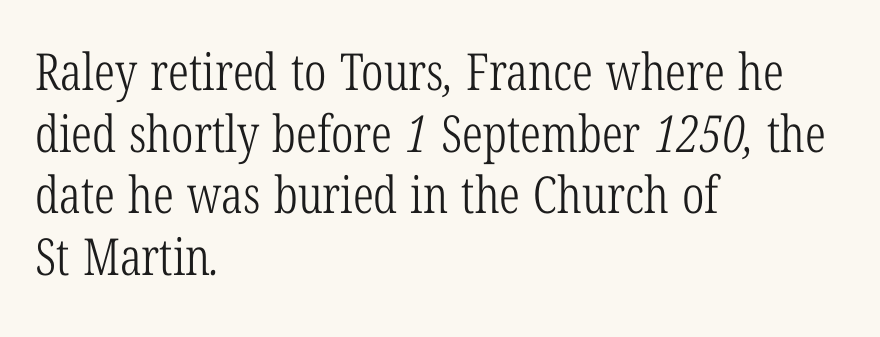
The image shows 51 px light, condensed serif type; set left-aligned, line spacing 1.21x, normal letter spacing, not underlined; low stroke contrast and a medium x-height.
